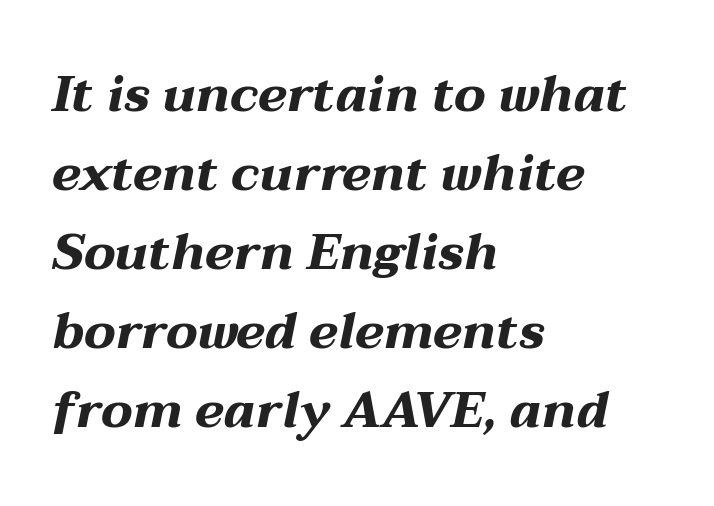
{"italic": "yes", "lean": "right", "slant_degrees": 12, "bold": "yes", "weight": "bold", "width": "wide", "stroke_contrast": "medium", "x_height": "medium", "monospaced": "no", "underline": "no", "align": "left", "line_spacing": "normal", "line_spacing_ratio": 1.58, "letter_spacing": "normal", "letter_spacing_em": 0.0, "glyph_px": 50}
